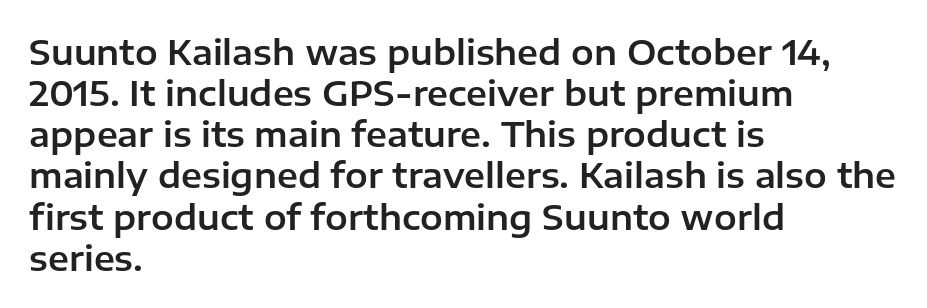
Q: Is the text italic (slanted)? A: No, it is upright.
Q: Is the typeface a serif or a sans-serif typeface? A: Sans-serif.
Q: Is the text underlined? A: No.
Q: How is the paragraph aligned? A: Left-aligned.
Q: Is the spacing between letters normal or unusually wide? A: Normal.
Q: Width (condensed, normal, or wide)? A: Normal.
Q: Stroke contrast? A: Low.
Q: x-height? A: Medium.
Q: Monospaced? A: No.
